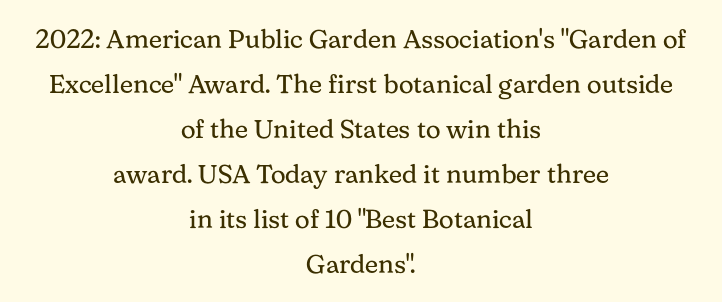
{"italic": "no", "bold": "no", "underline": "no", "align": "center", "line_spacing_ratio": 1.73, "letter_spacing": "normal", "letter_spacing_em": 0.0, "glyph_px": 26}
